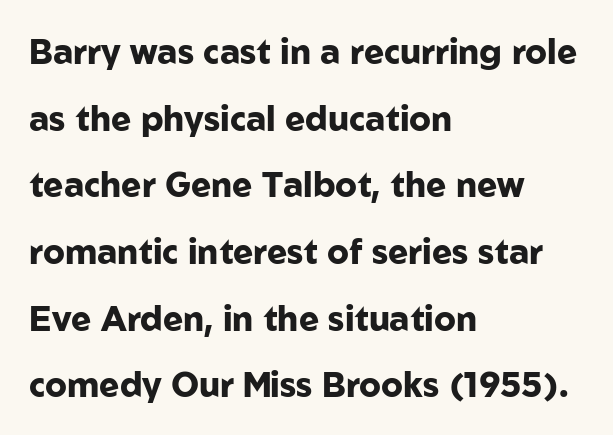
The image shows 34 px heavy sans-serif type, upright; set left-aligned, loose line spacing (1.96x), normal letter spacing, not underlined; low stroke contrast and a medium x-height.
